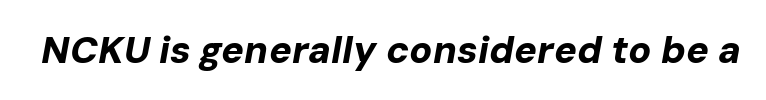
{"italic": "yes", "lean": "right", "slant_degrees": 10, "bold": "yes", "weight": "bold", "width": "normal", "stroke_contrast": "low", "x_height": "medium", "monospaced": "no", "underline": "no", "letter_spacing": "normal", "letter_spacing_em": 0.0, "glyph_px": 38}
